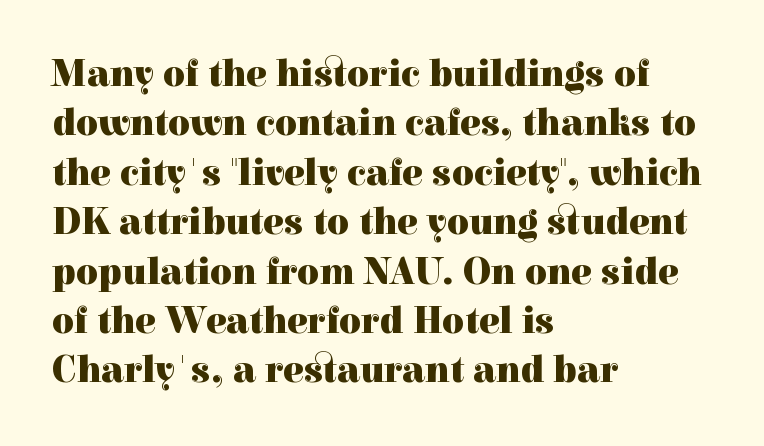
{"serif": "yes", "italic": "no", "bold": "yes", "weight": "heavy", "width": "normal", "x_height": "medium", "monospaced": "no", "underline": "no", "align": "left", "line_spacing": "normal", "line_spacing_ratio": 1.3, "letter_spacing": "normal", "letter_spacing_em": 0.0, "glyph_px": 38}
